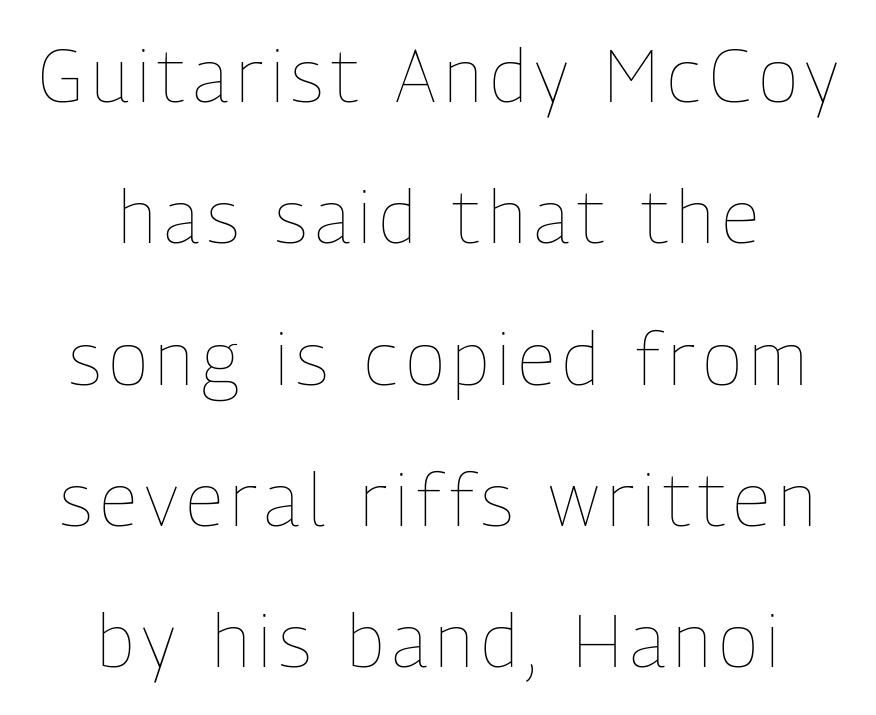
Upright lettering throughout. Counters stay open thanks to moderate or lighter strokes. The paragraph shown floats in the horizontal middle. You could not count columns in this text — the font is proportionally spaced.
